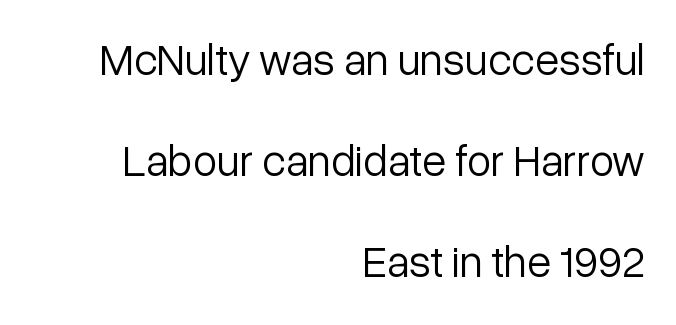
The image shows 44 px light sans-serif type, upright; set right-aligned, loose line spacing (2.3x), normal letter spacing, not underlined; low stroke contrast and a medium x-height.
